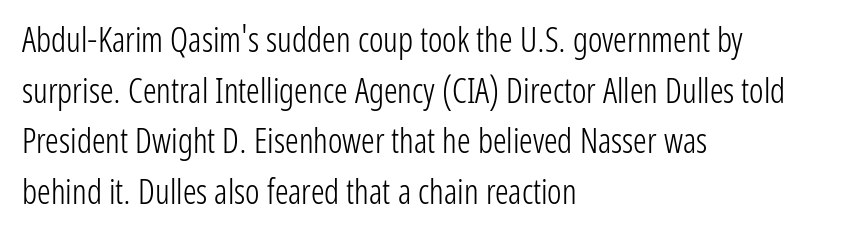
{"serif": "no", "italic": "no", "bold": "no", "weight": "light", "width": "condensed", "stroke_contrast": "low", "x_height": "medium", "monospaced": "no", "underline": "no", "align": "left", "line_spacing": "normal", "line_spacing_ratio": 1.49, "letter_spacing": "normal", "letter_spacing_em": 0.0, "glyph_px": 34}
